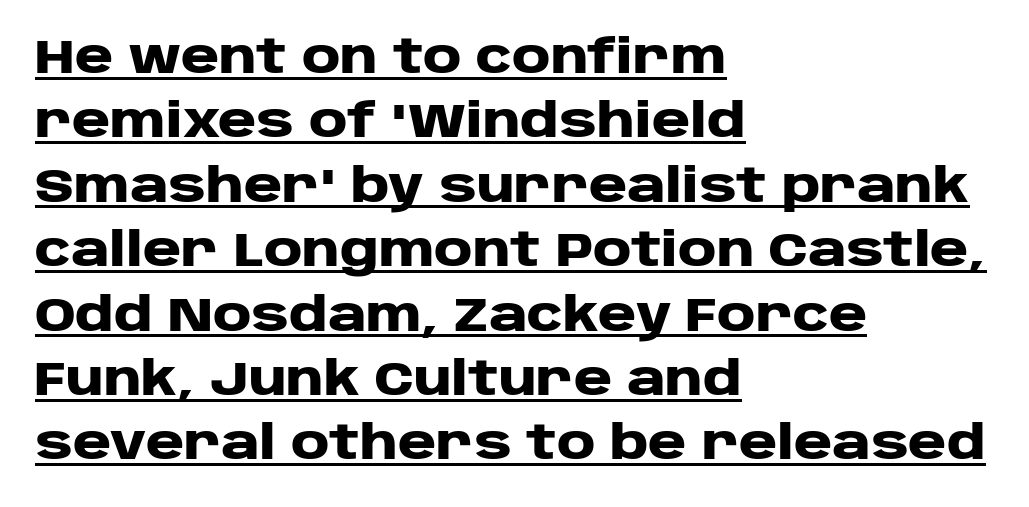
The image shows 47 px heavy, wide sans-serif type, upright; set left-aligned, normal line spacing (1.37x), normal letter spacing, underlined; low stroke contrast and a large x-height.
